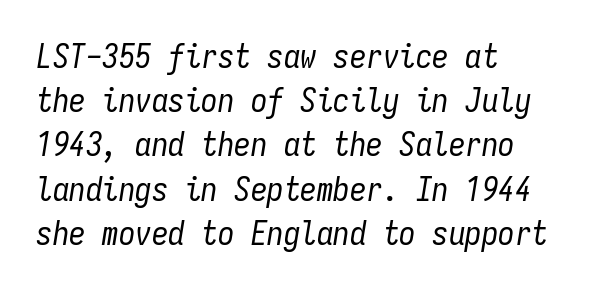
The image shows 33 px regular-weight, condensed type, italic (leaning right), monospaced; set left-aligned, normal line spacing (1.34x), normal letter spacing, not underlined; low stroke contrast and a medium x-height.
